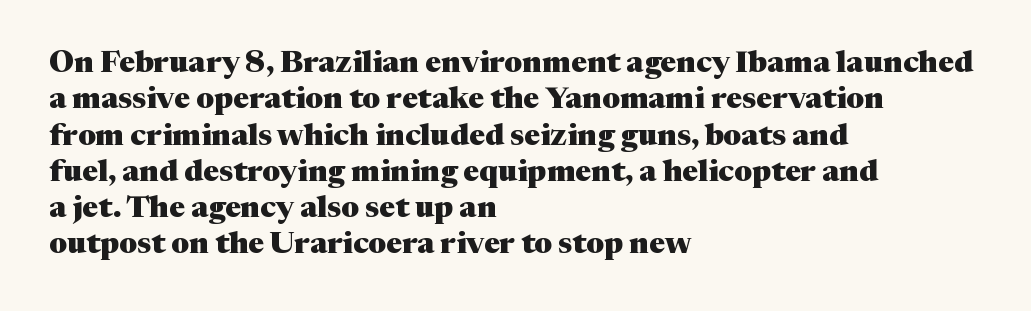
Spacing between characters is what you'd get straight out of the box. The axis of the letterforms is exactly vertical. Descender tails drop into unmarked territory. Look at the stroke-to-counter ratio: heavy, a bold. Unlike a clean sans, this face finishes its strokes with serifs. Proportional: the letters do not fall into vertical columns.
